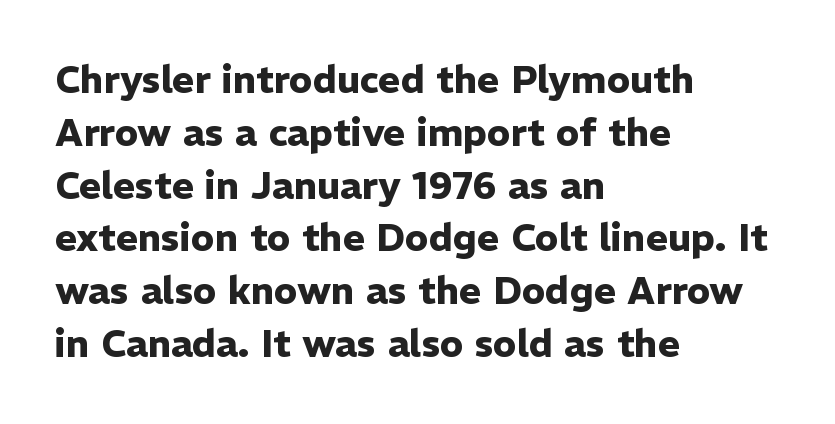
The image shows 38 px heavy sans-serif type, upright; set left-aligned, normal line spacing (1.39x), normal letter spacing, not underlined; low stroke contrast and a medium x-height.
